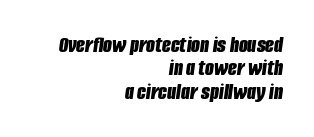
Q: Is the text bold? A: Yes.
Q: Is the text italic (slanted)? A: Yes, it leans right by about 8 degrees.
Q: Is the text underlined? A: No.
Q: How is the paragraph aligned? A: Right-aligned.
Q: Is the spacing between letters normal or unusually wide? A: Normal.
Q: Is the spacing between lines tight, normal or loose? A: Tight.
